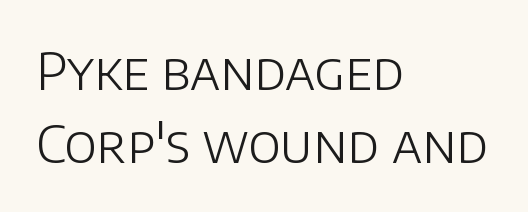
No chunkiness to these letters — they're not bold. Rule under the text: the space is simply empty. The letters stand straight up with perfectly vertical stems. Character widths vary here, with narrow letters taking less room than wide ones. The space between consecutive lines is moderate.
